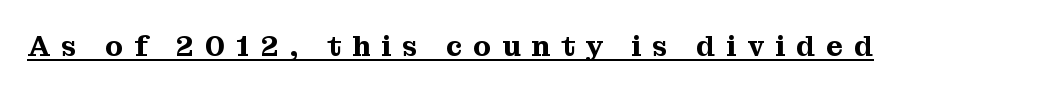
The typesetter has applied underlining to the passage shown. The rendering uses natural spacing where letterforms have individual widths. A typesetter would mark this as roman, not italic. Note: serifs present on the glyphs.
